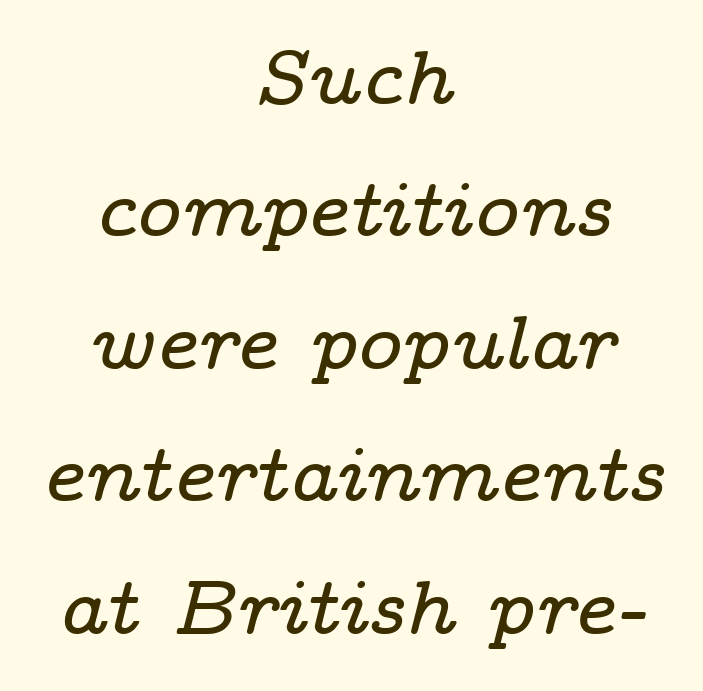
Type style note: has serifs. Each line is balanced around a shared central axis. Proportional: the letters do not fall into vertical columns. Italic? Definitely — the glyphs are oblique.
